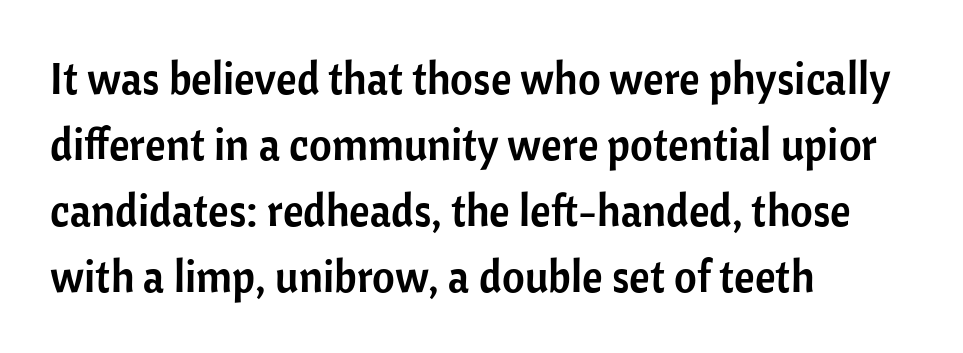
The image shows 44 px sans-serif type, upright; set left-aligned, normal line spacing (1.5x), normal letter spacing, not underlined; low stroke contrast and a medium x-height.
